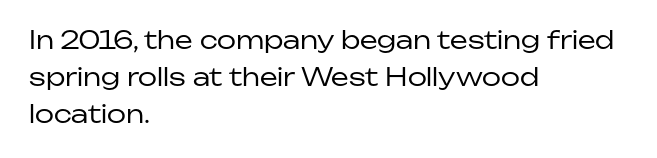
{"italic": "no", "bold": "no", "underline": "no", "align": "left", "line_spacing": "normal", "line_spacing_ratio": 1.49, "letter_spacing": "normal", "letter_spacing_em": 0.0, "glyph_px": 25}
